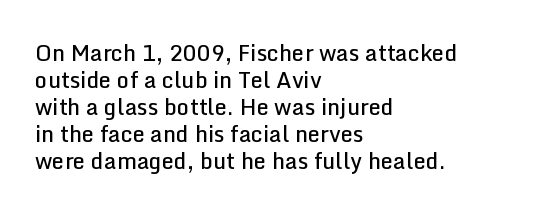
The image shows 22 px text type, upright; set left-aligned, line spacing 1.23x, normal letter spacing, not underlined.
